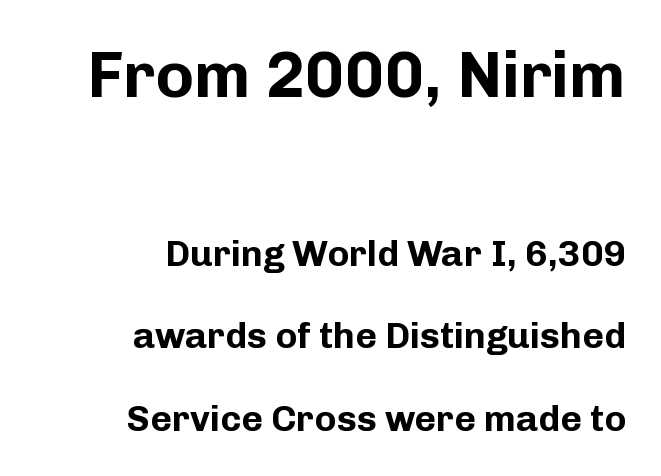
The image shows 65 px bold sans-serif type, upright; set right-aligned, loose line spacing (2.22x), normal letter spacing, not underlined; the first (top) block is 1.76x larger; low stroke contrast and a medium x-height.
